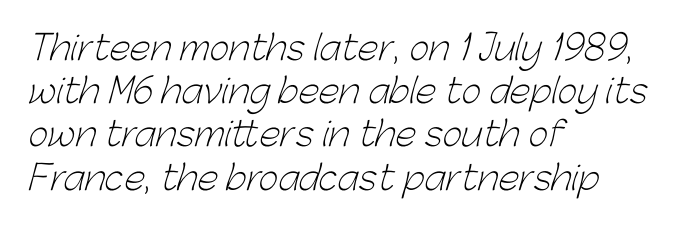
The string is rendered with underlining switched off. Honestly, the row spacing looks completely unremarkable. Compared with typical body copy, the letter spacing here is the same. The passage shown is typed in a proportional face where columns would drift. Each line starts at the same left margin while the right side varies. No heavy texture on the line: the type isn't bold.
